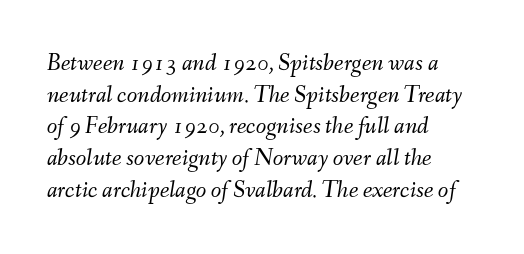
Q: Is the text bold? A: No.
Q: Is the text italic (slanted)? A: Yes, it leans right by about 9 degrees.
Q: Is the text underlined? A: No.
Q: How is the paragraph aligned? A: Left-aligned.
Q: Is the spacing between letters normal or unusually wide? A: Normal.
Q: Is the spacing between lines tight, normal or loose? A: Normal.
